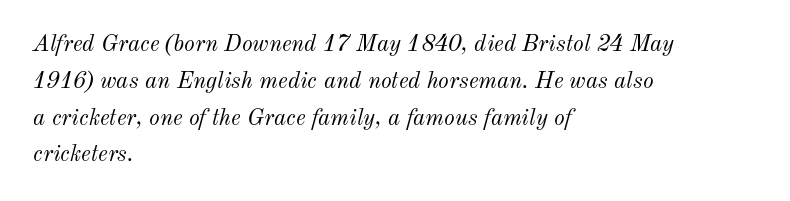
Is the type slanted? Yes — the strokes lean at a clear angle. The letters sit at their default tracking, neither squeezed nor spread. The area under the type is left untouched. The setting favours the left margin, as ordinary paragraphs usually do.
